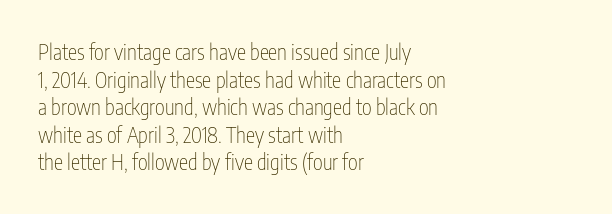
Teacher's note: observe the even left margin — that is flush-left alignment. The line texture is even and compact thanks to regular tracking. The lettering stays uniformly vertical, giving the passage a roman look. The baseline area is clear.
